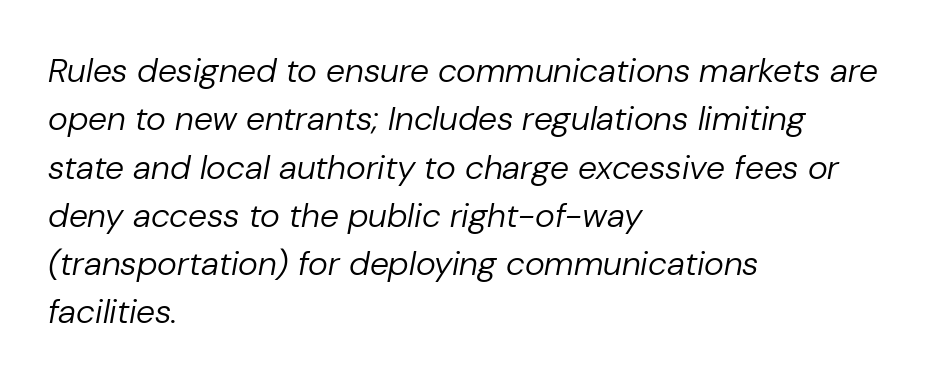
The horizontal fit of the characters is conventional and even. The letters advance in unequal steps, a hallmark of proportional type. The rendering anchors every line to the left-hand side. Descenders hang freely into open space. This reads as an unemphasized weight, regular at the heaviest. This block has exactly the height ordinary leading produces.
